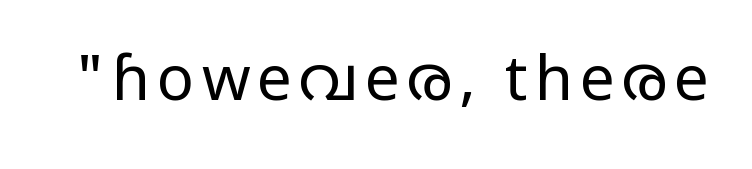
The image shows 62 px regular-weight, wide sans-serif type, upright; set not underlined; low stroke contrast and a medium x-height.
